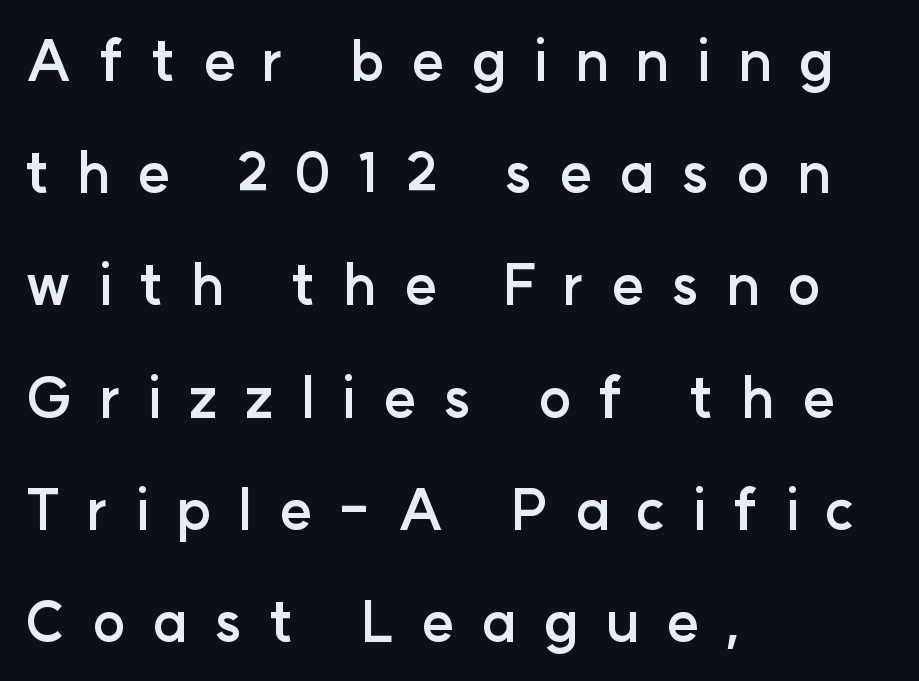
The image shows 55 px semibold sans-serif type, upright; set left-aligned, loose line spacing (2.04x), unusually wide letter spacing (+0.49 em), not underlined; low stroke contrast and a medium x-height.
